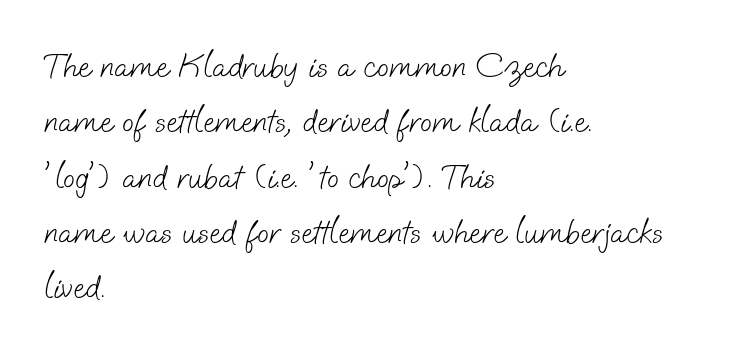
The image shows 35 px light sans-serif type; set left-aligned, normal line spacing (1.58x), normal letter spacing, not underlined; low stroke contrast and a small x-height.
